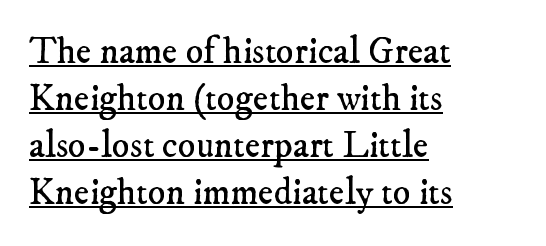
Which margin do the lines hug? The left one — the right edge is uneven. The rendered words wear a rule along their underside. The rendering keeps characters at their native spacing. This block has exactly the height ordinary leading produces. The font is comparable to plain body text, perhaps lighter.
